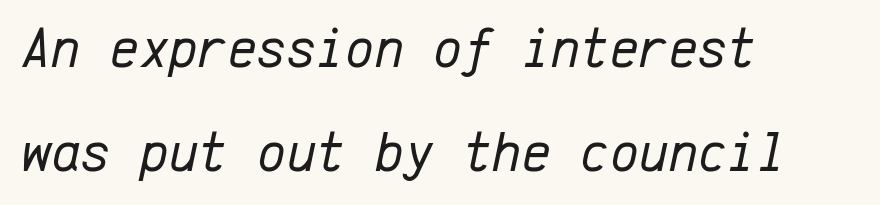
The image shows 56 px regular-weight type, italic (leaning right), monospaced; set left-aligned, line spacing 1.85x, normal letter spacing, not underlined; low stroke contrast and a medium x-height.
